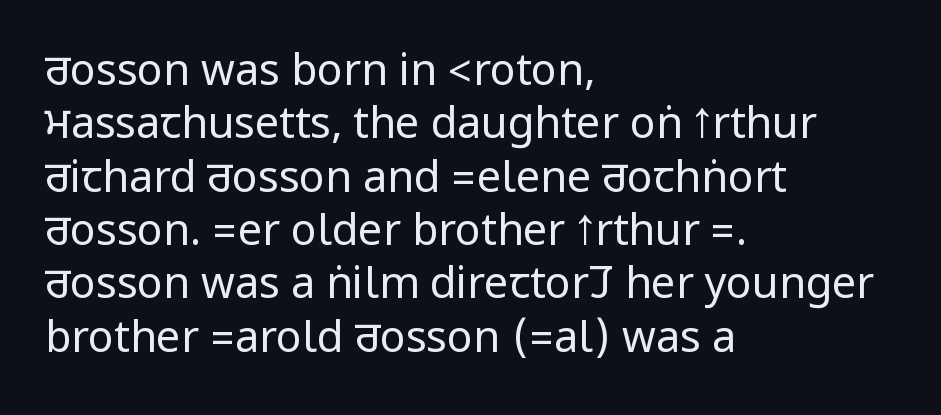
{"serif": "no", "italic": "no", "bold": "no", "weight": "regular", "width": "condensed", "stroke_contrast": "low", "underline": "no", "align": "left", "line_spacing_ratio": 1.24, "letter_spacing": "normal", "letter_spacing_em": 0.0, "glyph_px": 43}
